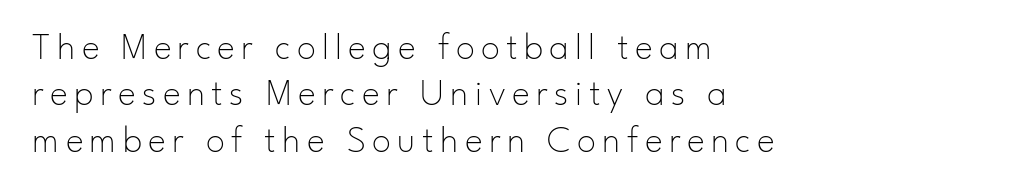
Q: Is the text bold? A: No.
Q: Is the text italic (slanted)? A: No, it is upright.
Q: Is the typeface a serif or a sans-serif typeface? A: Sans-serif.
Q: Is the text underlined? A: No.
Q: How is the paragraph aligned? A: Left-aligned.
Q: Width (condensed, normal, or wide)? A: Normal.
Q: Stroke contrast? A: Low.
Q: x-height? A: Small.
Q: Monospaced? A: No.
